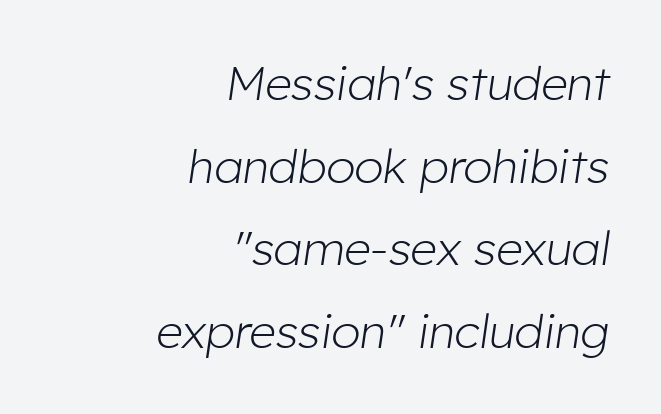
{"italic": "yes", "lean": "right", "slant_degrees": 8, "bold": "no", "weight": "light", "width": "normal", "stroke_contrast": "low", "x_height": "medium", "monospaced": "no", "underline": "no", "align": "right", "line_spacing_ratio": 1.76, "letter_spacing": "normal", "letter_spacing_em": 0.0, "glyph_px": 47}
